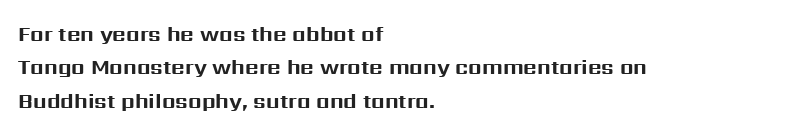
Q: Is the text bold? A: Yes.
Q: Is the text italic (slanted)? A: No, it is upright.
Q: Is the text underlined? A: No.
Q: How is the paragraph aligned? A: Left-aligned.
Q: Is the spacing between letters normal or unusually wide? A: Normal.
Q: Is the spacing between lines tight, normal or loose? A: Normal.
